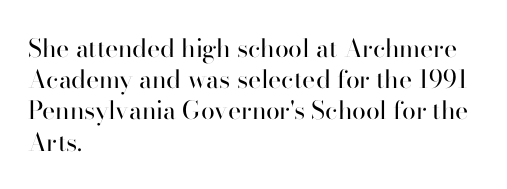
Q: Is the text bold? A: No.
Q: Is the text italic (slanted)? A: No, it is upright.
Q: Is the text underlined? A: No.
Q: How is the paragraph aligned? A: Left-aligned.
Q: Is the spacing between letters normal or unusually wide? A: Normal.
Q: Is the spacing between lines tight, normal or loose? A: Normal.
